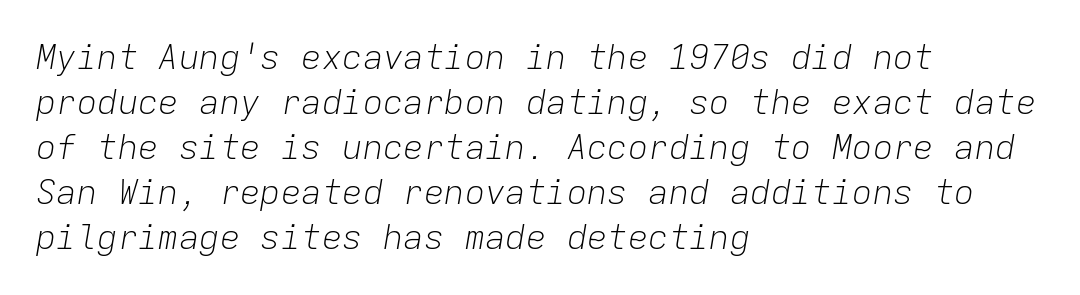
{"italic": "yes", "lean": "right", "slant_degrees": 9, "bold": "no", "weight": "light", "width": "normal", "stroke_contrast": "low", "x_height": "medium", "monospaced": "yes", "underline": "no", "align": "left", "line_spacing": "normal", "line_spacing_ratio": 1.32, "letter_spacing": "normal", "letter_spacing_em": 0.0, "glyph_px": 34}
